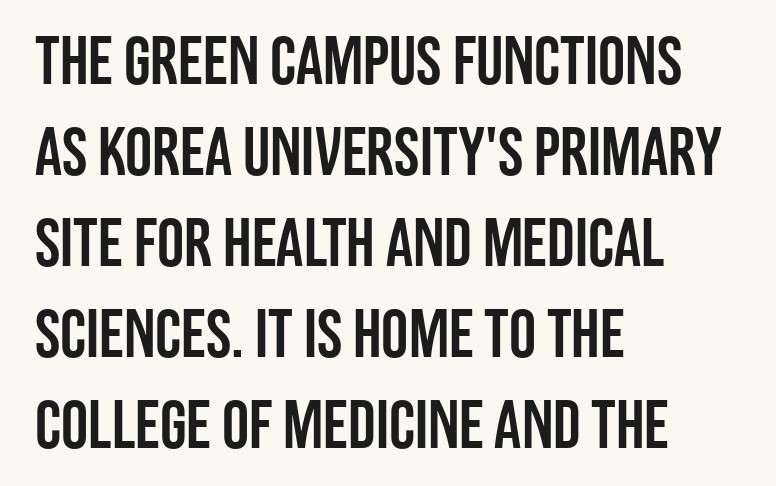
Q: Is the text italic (slanted)? A: No, it is upright.
Q: Is the typeface a serif or a sans-serif typeface? A: Sans-serif.
Q: Is the text underlined? A: No.
Q: How is the paragraph aligned? A: Left-aligned.
Q: Is the spacing between letters normal or unusually wide? A: Normal.
Q: Is the spacing between lines tight, normal or loose? A: Normal.
Q: Width (condensed, normal, or wide)? A: Condensed.
Q: Stroke contrast? A: Low.
Q: x-height? A: Large.
Q: Monospaced? A: No.
